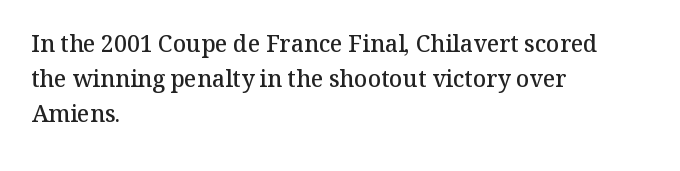
{"italic": "no", "bold": "semi", "underline": "no", "align": "left", "line_spacing": "normal", "line_spacing_ratio": 1.53, "letter_spacing": "normal", "letter_spacing_em": 0.0, "glyph_px": 23}
